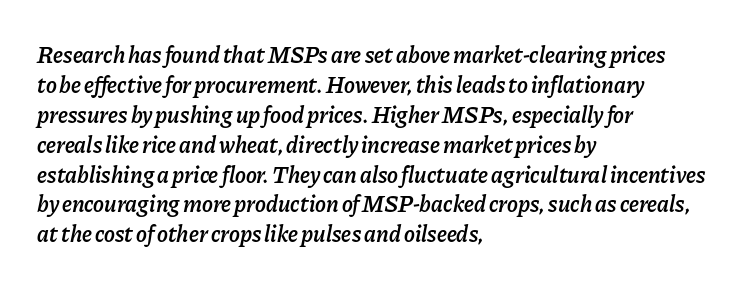
Q: Is the text bold? A: Semi-bold.
Q: Is the text italic (slanted)? A: Yes, it leans right by about 11 degrees.
Q: Is the text underlined? A: No.
Q: How is the paragraph aligned? A: Left-aligned.
Q: Is the spacing between letters normal or unusually wide? A: Normal.
Q: Is the spacing between lines tight, normal or loose? A: Normal.
